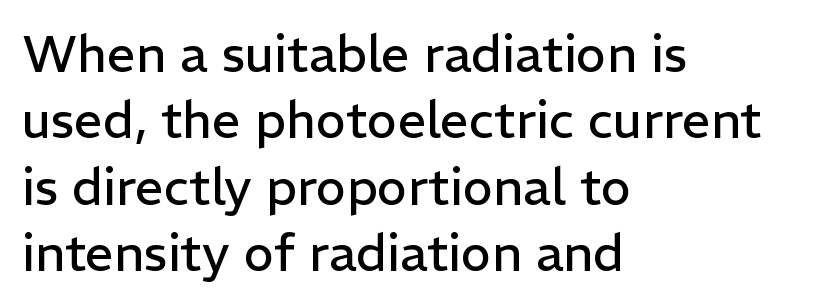
Q: Is the text bold? A: No.
Q: Is the text italic (slanted)? A: No, it is upright.
Q: Is the typeface a serif or a sans-serif typeface? A: Sans-serif.
Q: Is the text underlined? A: No.
Q: How is the paragraph aligned? A: Left-aligned.
Q: Is the spacing between letters normal or unusually wide? A: Normal.
Q: Is the spacing between lines tight, normal or loose? A: Normal.
Q: Width (condensed, normal, or wide)? A: Normal.
Q: Stroke contrast? A: Low.
Q: x-height? A: Medium.
Q: Monospaced? A: No.
